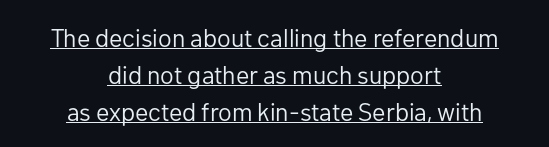
The image shows 25 px text type, upright; set centered, normal line spacing (1.48x), normal letter spacing, underlined.
